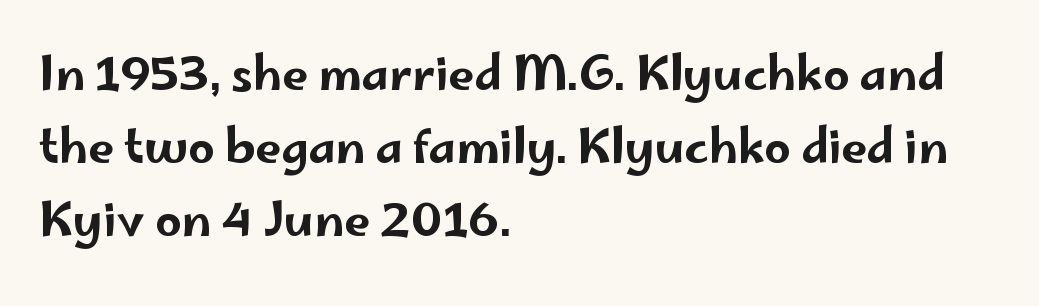
{"serif": "no", "italic": "no", "width": "wide", "stroke_contrast": "low", "x_height": "small", "monospaced": "no", "underline": "no", "align": "left", "line_spacing": "normal", "line_spacing_ratio": 1.59, "letter_spacing": "normal", "letter_spacing_em": 0.0, "glyph_px": 46}
